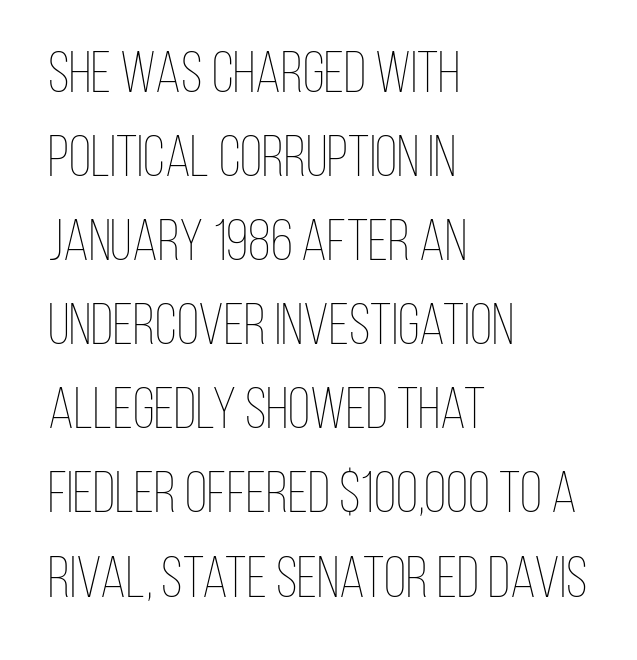
Q: Is the text bold? A: No.
Q: Is the text italic (slanted)? A: No, it is upright.
Q: Is the text underlined? A: No.
Q: How is the paragraph aligned? A: Left-aligned.
Q: Is the spacing between letters normal or unusually wide? A: Normal.
Q: Is the spacing between lines tight, normal or loose? A: Normal.
Q: Width (condensed, normal, or wide)? A: Condensed.
Q: Stroke contrast? A: Low.
Q: x-height? A: Large.
Q: Monospaced? A: No.
